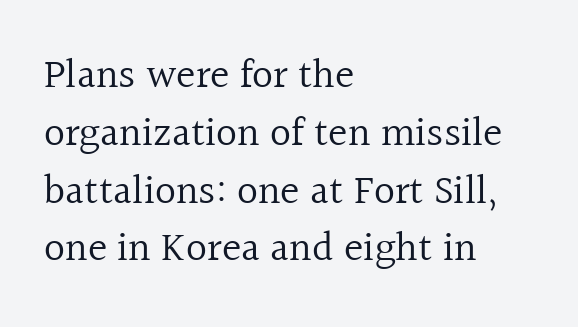
Q: Is the text bold? A: No.
Q: Is the text italic (slanted)? A: No, it is upright.
Q: Is the typeface a serif or a sans-serif typeface? A: Serif.
Q: Is the text underlined? A: No.
Q: How is the paragraph aligned? A: Left-aligned.
Q: Is the spacing between letters normal or unusually wide? A: Normal.
Q: Is the spacing between lines tight, normal or loose? A: Normal.
Q: Width (condensed, normal, or wide)? A: Normal.
Q: x-height? A: Medium.
Q: Monospaced? A: No.
